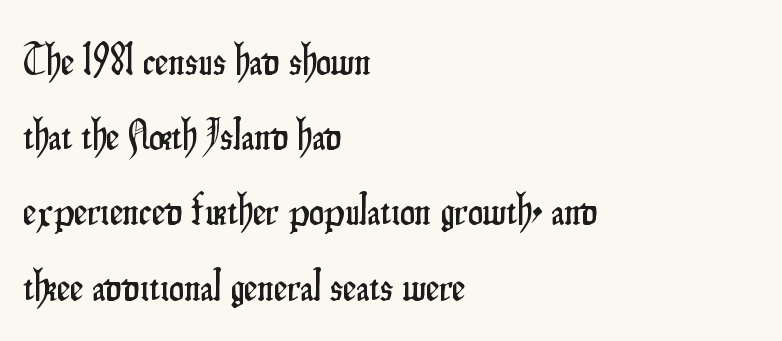
{"serif": "no", "italic": "no", "width": "condensed", "stroke_contrast": "low", "x_height": "small", "monospaced": "no", "underline": "no", "align": "left", "line_spacing_ratio": 1.79, "letter_spacing": "normal", "letter_spacing_em": 0.0, "glyph_px": 42}
